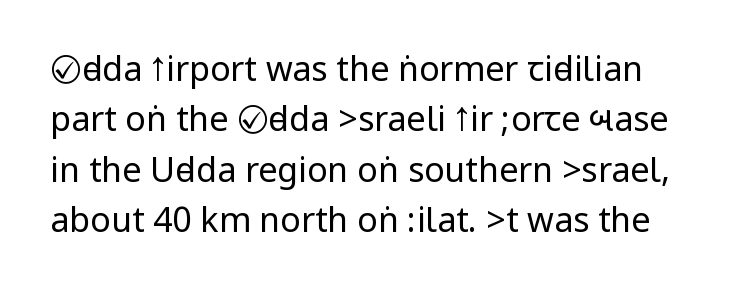
Q: Is the text bold? A: No.
Q: Is the text italic (slanted)? A: No, it is upright.
Q: Is the typeface a serif or a sans-serif typeface? A: Sans-serif.
Q: Is the text underlined? A: No.
Q: Is the spacing between letters normal or unusually wide? A: Normal.
Q: Is the spacing between lines tight, normal or loose? A: Normal.
Q: Width (condensed, normal, or wide)? A: Condensed.
Q: Stroke contrast? A: Low.
